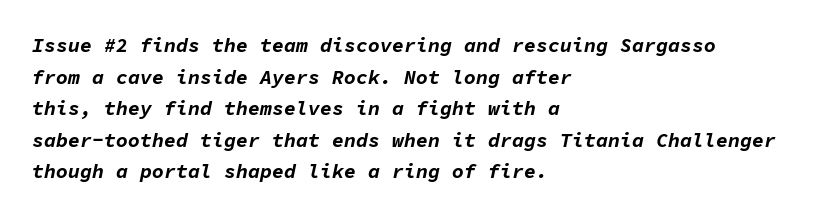
Every letter is thick-stroked: bold, no question. Honestly, the row spacing looks completely unremarkable. Beneath every word, the page is bare. Line starts are locked; line ends wander.
